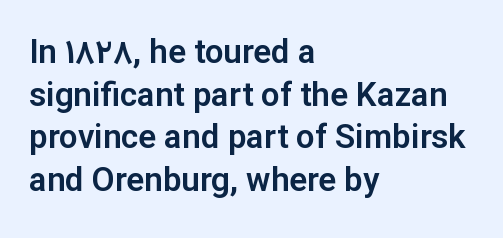
The image shows 33 px sans-serif type, upright; set left-aligned, normal line spacing (1.29x), normal letter spacing, not underlined; low stroke contrast and a medium x-height.
